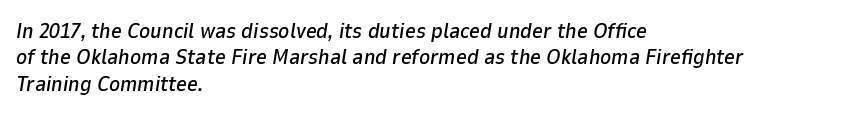
{"italic": "yes", "lean": "right", "slant_degrees": 9, "underline": "no", "align": "left", "line_spacing": "normal", "line_spacing_ratio": 1.26, "letter_spacing": "normal", "letter_spacing_em": 0.0, "glyph_px": 21}
